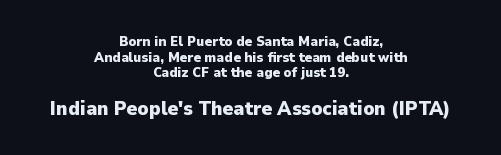
The image shows 20 px bold type, upright; set centered, tight line spacing (1.12x), normal letter spacing, not underlined; the second (bottom) block is 1.43x larger.
